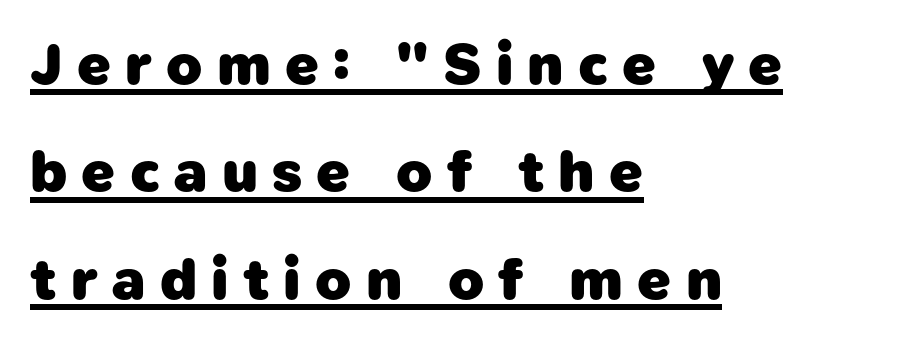
The image shows 59 px heavy sans-serif type; set left-aligned, line spacing 1.82x, unusually wide letter spacing (+0.24 em), underlined; low stroke contrast and a medium x-height.
